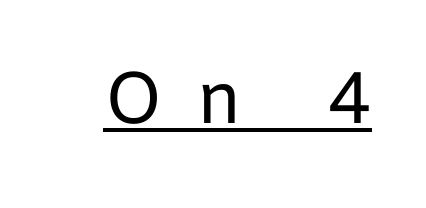
You could not count columns in this text — the font is proportionally spaced. The letters look calm and open, with moderate or lighter stems. Does a line run under the words? Yes, clearly. The passage shown is typeset with a sans-serif family. Ordinary non-slanted type is in use. The letters are spread apart with noticeably loose tracking.
